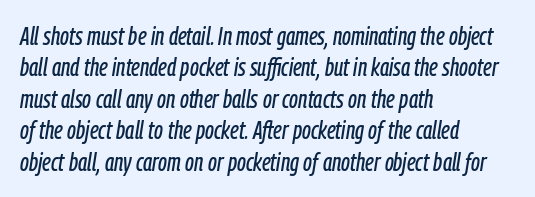
The image shows 25 px text type, italic (leaning right); set left-aligned, normal line spacing (1.26x), normal letter spacing, not underlined.
